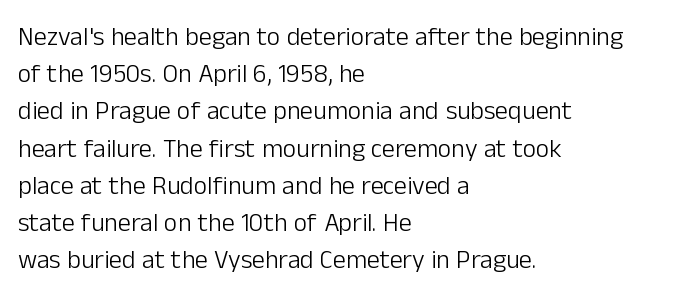
Q: Is the text bold? A: No.
Q: Is the text italic (slanted)? A: No, it is upright.
Q: Is the text underlined? A: No.
Q: How is the paragraph aligned? A: Left-aligned.
Q: Is the spacing between letters normal or unusually wide? A: Normal.
Q: Is the spacing between lines tight, normal or loose? A: Normal.
